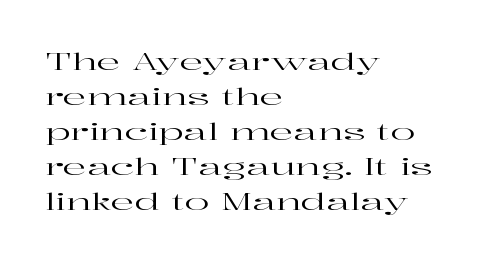
{"italic": "no", "underline": "no", "align": "left", "line_spacing": "normal", "line_spacing_ratio": 1.52, "letter_spacing": "normal", "letter_spacing_em": 0.0, "glyph_px": 23}
